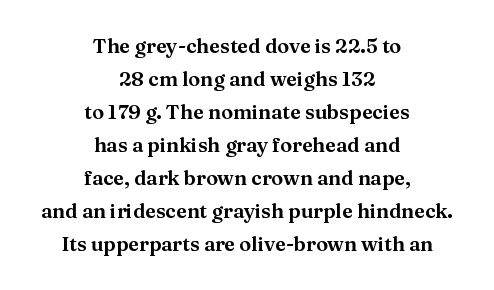
Q: Is the text italic (slanted)? A: No, it is upright.
Q: Is the text underlined? A: No.
Q: How is the paragraph aligned? A: Centered.
Q: Is the spacing between letters normal or unusually wide? A: Normal.
Q: Is the spacing between lines tight, normal or loose? A: Normal.
